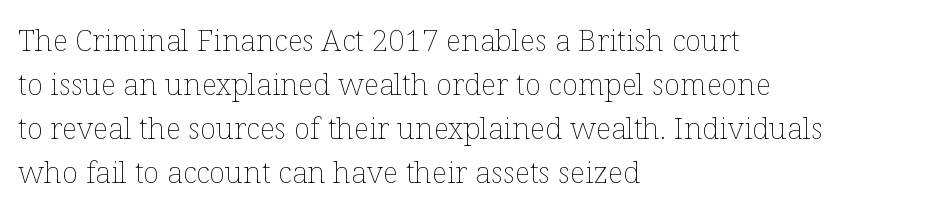
The image shows 30 px thin type, upright; set left-aligned, normal line spacing (1.47x), normal letter spacing, not underlined; low stroke contrast and a medium x-height.
